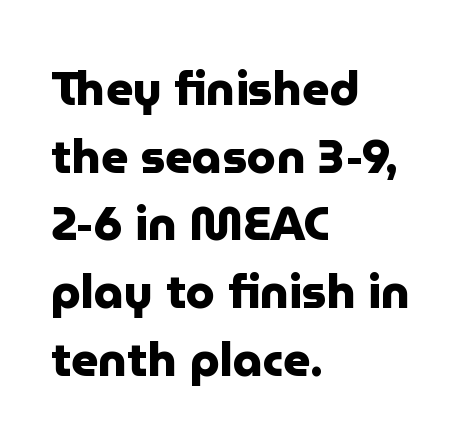
Quick note: interline space is typical. Designer's note — italics off, roman on. Each letter's strokes conclude bluntly, with no projecting serifs. A full-strength bold gives these letters their thick strokes.
